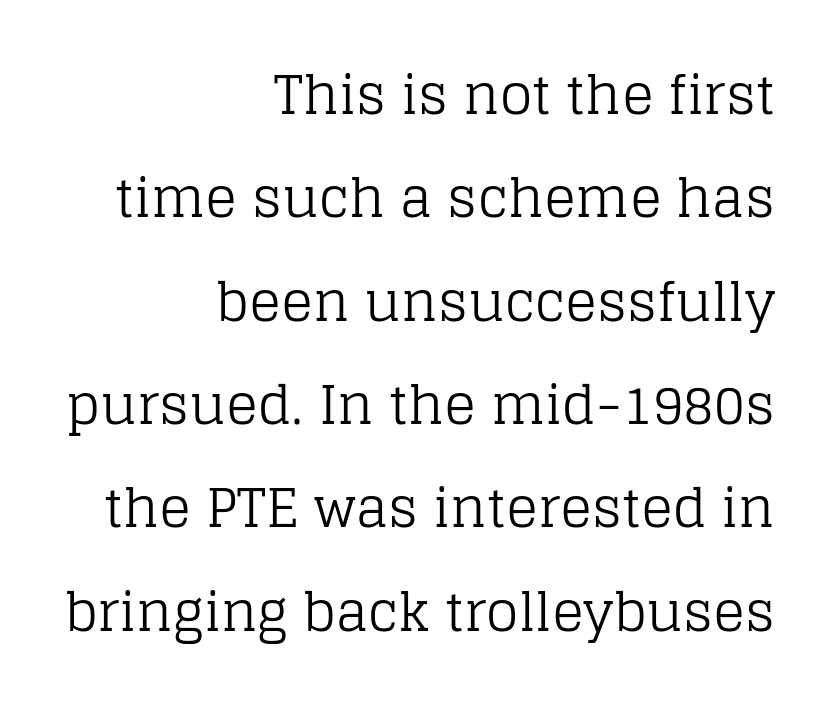
{"serif": "yes", "italic": "no", "bold": "no", "weight": "regular", "width": "normal", "stroke_contrast": "low", "x_height": "large", "monospaced": "no", "underline": "no", "align": "right", "line_spacing": "loose", "line_spacing_ratio": 1.95, "letter_spacing": "normal", "letter_spacing_em": 0.0, "glyph_px": 53}
